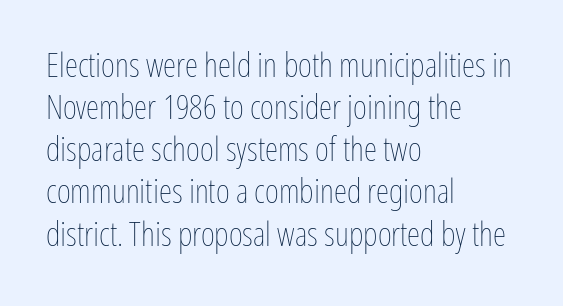
{"italic": "no", "bold": "no", "weight": "thin", "width": "condensed", "stroke_contrast": "low", "x_height": "medium", "monospaced": "no", "underline": "no", "align": "left", "line_spacing_ratio": 1.24, "letter_spacing": "normal", "letter_spacing_em": 0.0, "glyph_px": 34}
